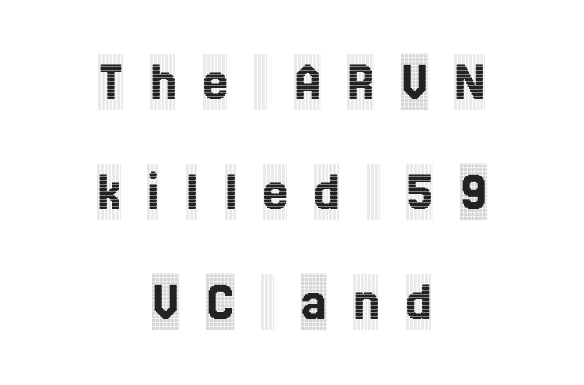
The image shows 56 px condensed serif type, upright; set centered, loose line spacing (1.96x), unusually wide letter spacing (+0.47 em), not underlined; a large x-height.
